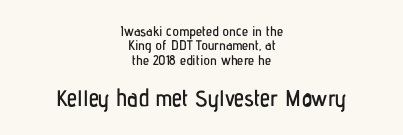
{"italic": "no", "underline": "no", "align": "center", "line_spacing": "tight", "line_spacing_ratio": 1.02, "letter_spacing": "normal", "letter_spacing_em": 0.0, "larger_block": "second", "size_ratio": 1.64, "glyph_px": 23}
